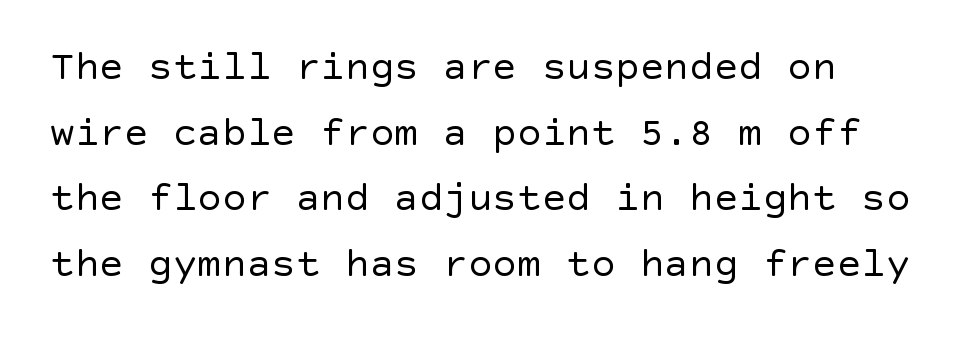
{"serif": "no", "italic": "no", "bold": "no", "weight": "regular", "width": "normal", "x_height": "large", "underline": "no", "align": "left", "line_spacing": "normal", "line_spacing_ratio": 1.6, "letter_spacing": "normal", "letter_spacing_em": 0.0, "glyph_px": 41}
